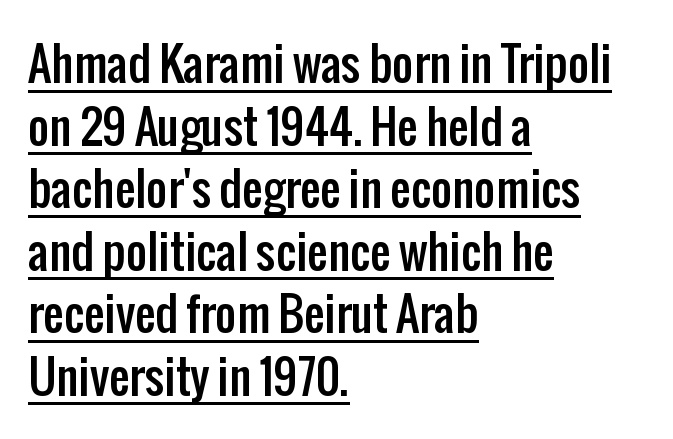
{"serif": "no", "italic": "no", "width": "condensed", "stroke_contrast": "low", "x_height": "medium", "monospaced": "no", "underline": "yes", "align": "left", "line_spacing": "normal", "line_spacing_ratio": 1.36, "letter_spacing": "normal", "letter_spacing_em": 0.0, "glyph_px": 46}
